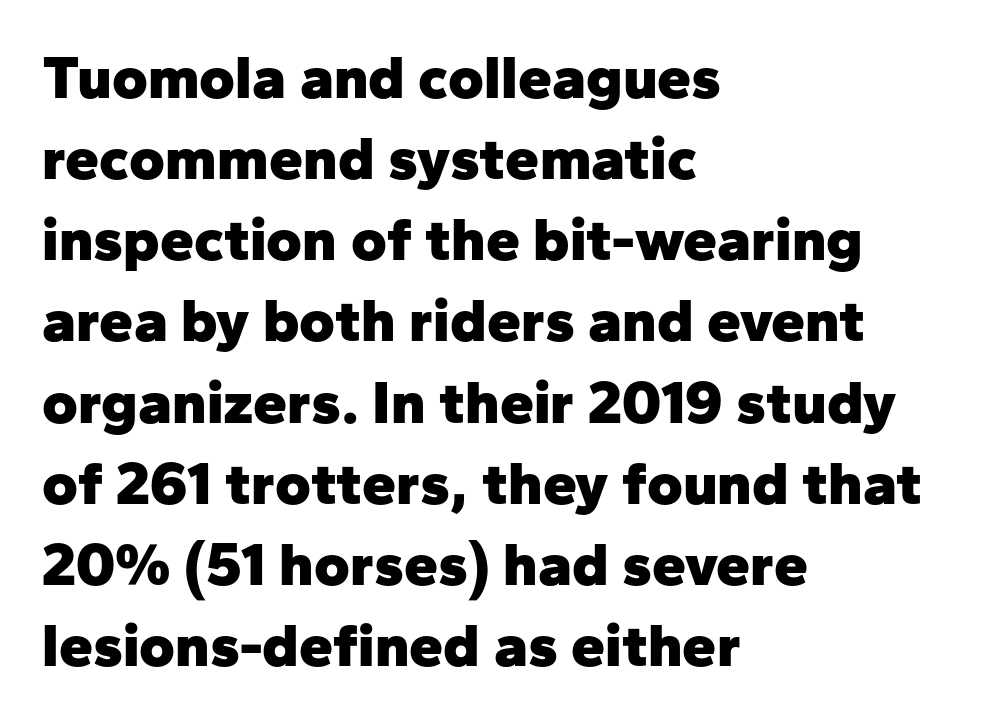
The image shows 61 px heavy sans-serif type, upright; set left-aligned, normal line spacing (1.33x), normal letter spacing, not underlined; low stroke contrast and a medium x-height.
